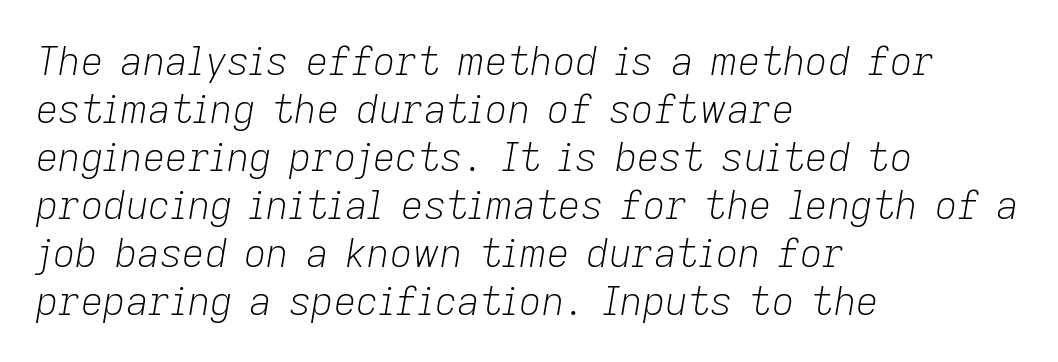
Q: Is the text bold? A: No.
Q: Is the text italic (slanted)? A: Yes, it leans right by about 9 degrees.
Q: Is the text underlined? A: No.
Q: How is the paragraph aligned? A: Left-aligned.
Q: Is the spacing between letters normal or unusually wide? A: Normal.
Q: Width (condensed, normal, or wide)? A: Normal.
Q: Stroke contrast? A: Low.
Q: x-height? A: Medium.
Q: Monospaced? A: No.
